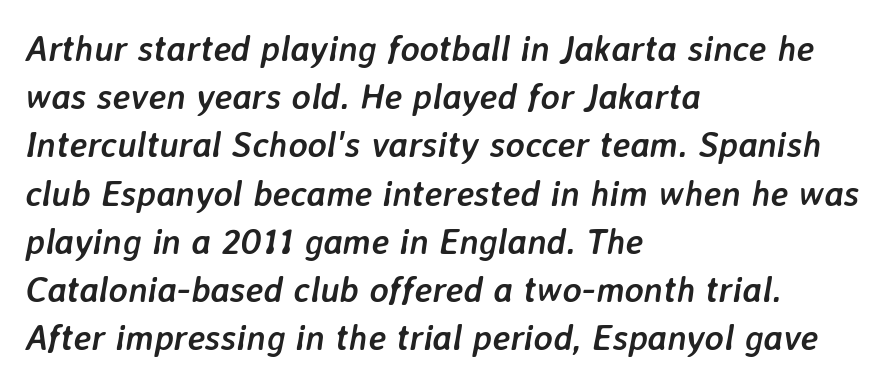
{"italic": "yes", "lean": "right", "slant_degrees": 7, "bold": "yes", "weight": "semibold", "width": "normal", "stroke_contrast": "low", "x_height": "medium", "monospaced": "no", "underline": "no", "align": "left", "line_spacing": "normal", "line_spacing_ratio": 1.34, "letter_spacing": "normal", "letter_spacing_em": 0.0, "glyph_px": 36}
